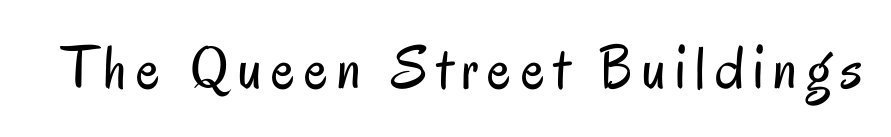
This rendering features lettering with no underline. Each letter keeps its own natural width here, so spacing adapts to shape. Is there any slant? The stems are plumb. To sum up the face: it is a sans, with no serifs. Weight: not bold — regular or lighter.
